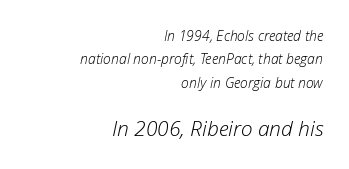
This is oblique type, the kind used for emphasis or titles. Each line ends at the same right margin while the left side varies. On a weight scale, this lands at 450 or below. Glance below the letters and you will spot only blank space. No extra tracking has been applied to these lines.
